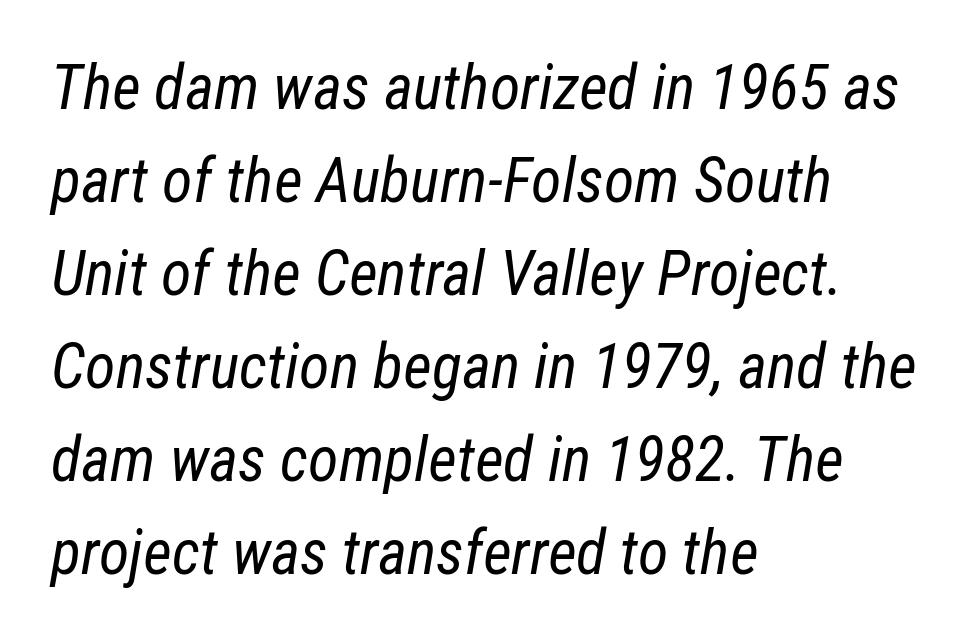
Q: Is the text bold? A: No.
Q: Is the text italic (slanted)? A: Yes, it leans right by about 12 degrees.
Q: Is the text underlined? A: No.
Q: How is the paragraph aligned? A: Left-aligned.
Q: Is the spacing between letters normal or unusually wide? A: Normal.
Q: Is the spacing between lines tight, normal or loose? A: Normal.
Q: Width (condensed, normal, or wide)? A: Condensed.
Q: Stroke contrast? A: Low.
Q: x-height? A: Medium.
Q: Monospaced? A: No.
